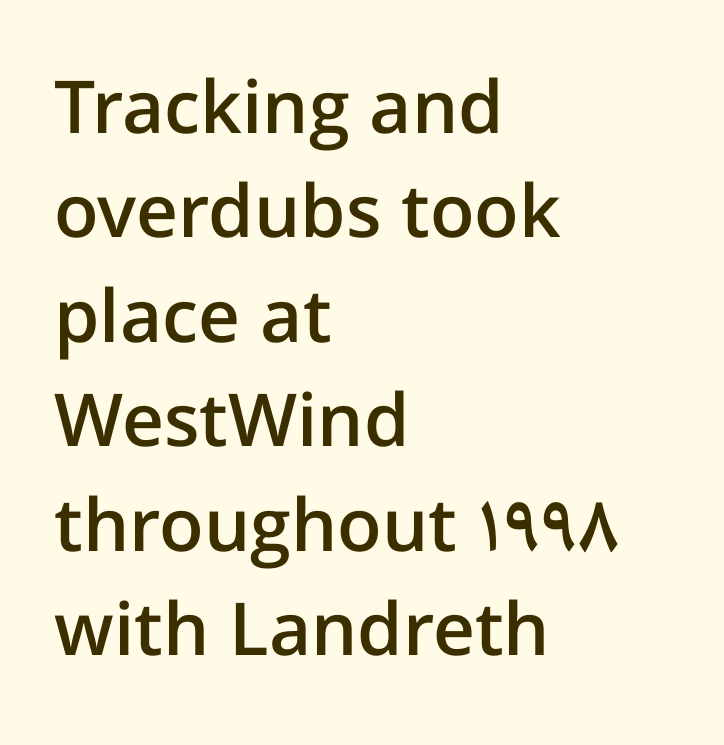
{"serif": "no", "italic": "no", "bold": "semi", "weight": "semibold", "width": "normal", "stroke_contrast": "low", "x_height": "medium", "monospaced": "no", "underline": "no", "align": "left", "line_spacing": "normal", "line_spacing_ratio": 1.43, "letter_spacing": "normal", "letter_spacing_em": 0.0, "glyph_px": 73}
